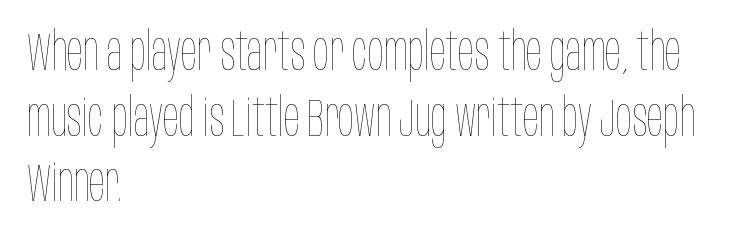
Letter spacing: default. Think of a printed novel: that variable character pitch is what you see here. Which margin do the lines hug? The left one — the right edge is uneven. These glyphs show unthickened strokes, regular width or finer. Lines of text with bare space underneath.
